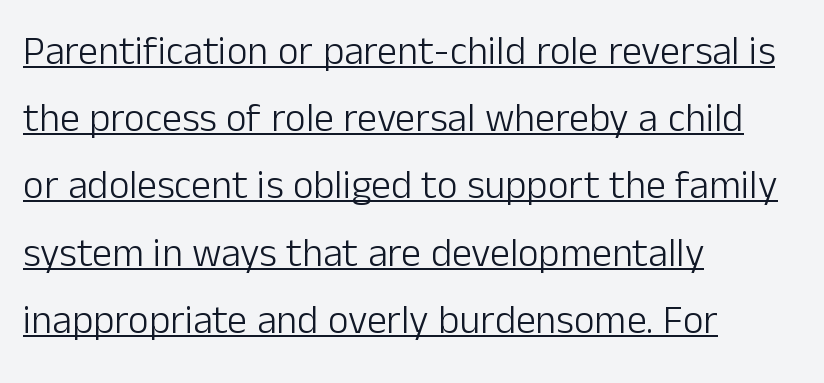
Q: Is the text bold? A: No.
Q: Is the text italic (slanted)? A: No, it is upright.
Q: Is the typeface a serif or a sans-serif typeface? A: Sans-serif.
Q: Is the text underlined? A: Yes.
Q: How is the paragraph aligned? A: Left-aligned.
Q: Is the spacing between letters normal or unusually wide? A: Normal.
Q: Is the spacing between lines tight, normal or loose? A: Normal.
Q: Width (condensed, normal, or wide)? A: Normal.
Q: Stroke contrast? A: Low.
Q: x-height? A: Medium.
Q: Monospaced? A: No.
